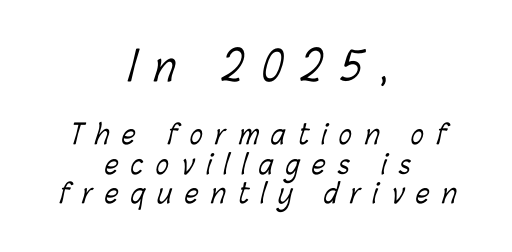
{"bold": "no", "weight": "light", "width": "condensed", "stroke_contrast": "low", "x_height": "medium", "monospaced": "no", "underline": "no", "align": "center", "line_spacing": "tight", "line_spacing_ratio": 1.1, "letter_spacing": "wide", "letter_spacing_em": 0.46, "larger_block": "first", "size_ratio": 1.48, "glyph_px": 40}
